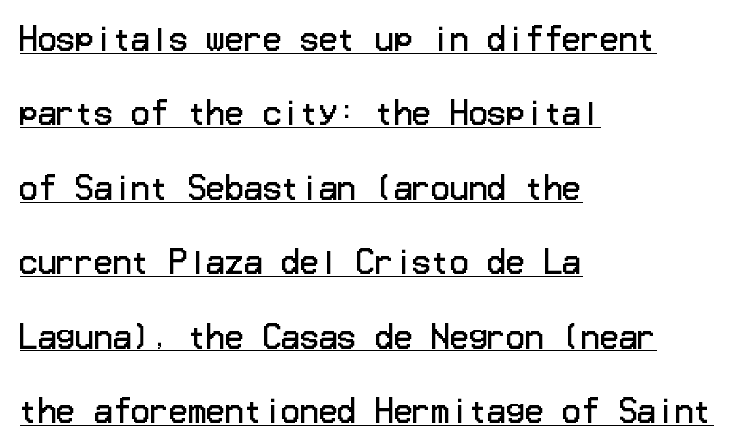
Q: Is the text bold? A: No.
Q: Is the text italic (slanted)? A: No, it is upright.
Q: Is the typeface a serif or a sans-serif typeface? A: Sans-serif.
Q: Is the text underlined? A: Yes.
Q: How is the paragraph aligned? A: Left-aligned.
Q: Is the spacing between letters normal or unusually wide? A: Normal.
Q: Is the spacing between lines tight, normal or loose? A: Loose.
Q: Width (condensed, normal, or wide)? A: Normal.
Q: Stroke contrast? A: Low.
Q: x-height? A: Medium.
